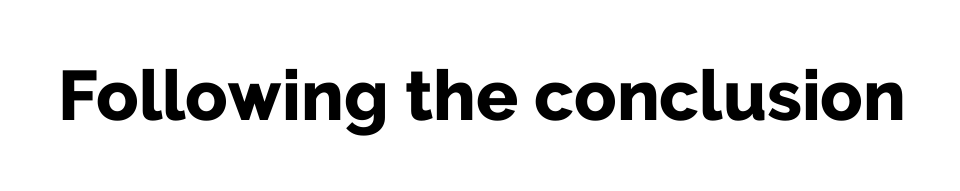
{"serif": "no", "italic": "no", "bold": "yes", "weight": "bold", "width": "normal", "stroke_contrast": "low", "x_height": "medium", "monospaced": "no", "underline": "no", "letter_spacing": "normal", "letter_spacing_em": 0.0, "glyph_px": 70}
